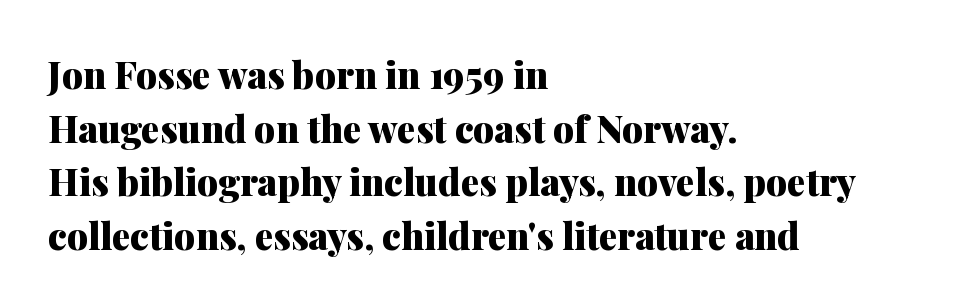
Q: Is the text bold? A: Yes.
Q: Is the text italic (slanted)? A: No, it is upright.
Q: Is the typeface a serif or a sans-serif typeface? A: Serif.
Q: Is the text underlined? A: No.
Q: How is the paragraph aligned? A: Left-aligned.
Q: Is the spacing between letters normal or unusually wide? A: Normal.
Q: Is the spacing between lines tight, normal or loose? A: Normal.
Q: Width (condensed, normal, or wide)? A: Normal.
Q: Stroke contrast? A: Medium.
Q: x-height? A: Medium.
Q: Monospaced? A: No.
